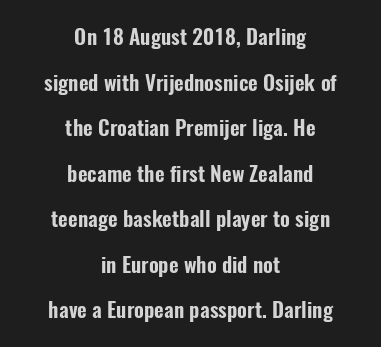
A typesetter would call this zero additional tracking. Does the copy run flush right? No — it is centered line by line. Each new line begins a long way beneath the previous one. Notice how the stems are strictly vertical — no italics here. Anything drawn beneath the words? Only blank space.
